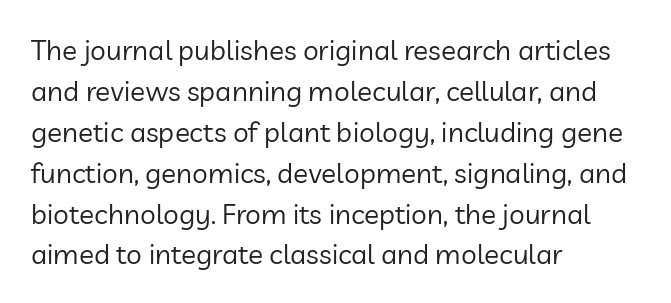
{"serif": "no", "italic": "no", "bold": "no", "weight": "regular", "width": "normal", "stroke_contrast": "low", "x_height": "medium", "monospaced": "no", "underline": "no", "align": "left", "line_spacing": "normal", "line_spacing_ratio": 1.46, "letter_spacing": "normal", "letter_spacing_em": 0.0, "glyph_px": 28}
